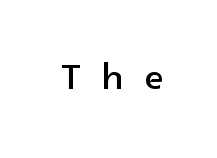
Q: Is the text italic (slanted)? A: No, it is upright.
Q: Is the typeface a serif or a sans-serif typeface? A: Sans-serif.
Q: Is the text underlined? A: No.
Q: Is the spacing between letters normal or unusually wide? A: Unusually wide.
Q: Width (condensed, normal, or wide)? A: Normal.
Q: x-height? A: Medium.
Q: Monospaced? A: No.
